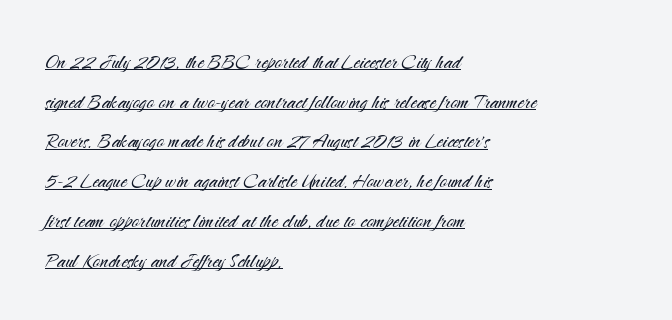
The image shows 25 px text type; set left-aligned, normal line spacing (1.59x), normal letter spacing, underlined.
